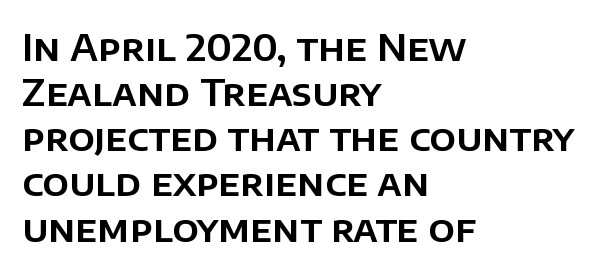
The image shows 37 px sans-serif type, upright; set left-aligned, line spacing 1.22x, normal letter spacing, not underlined; low stroke contrast and a large x-height.
